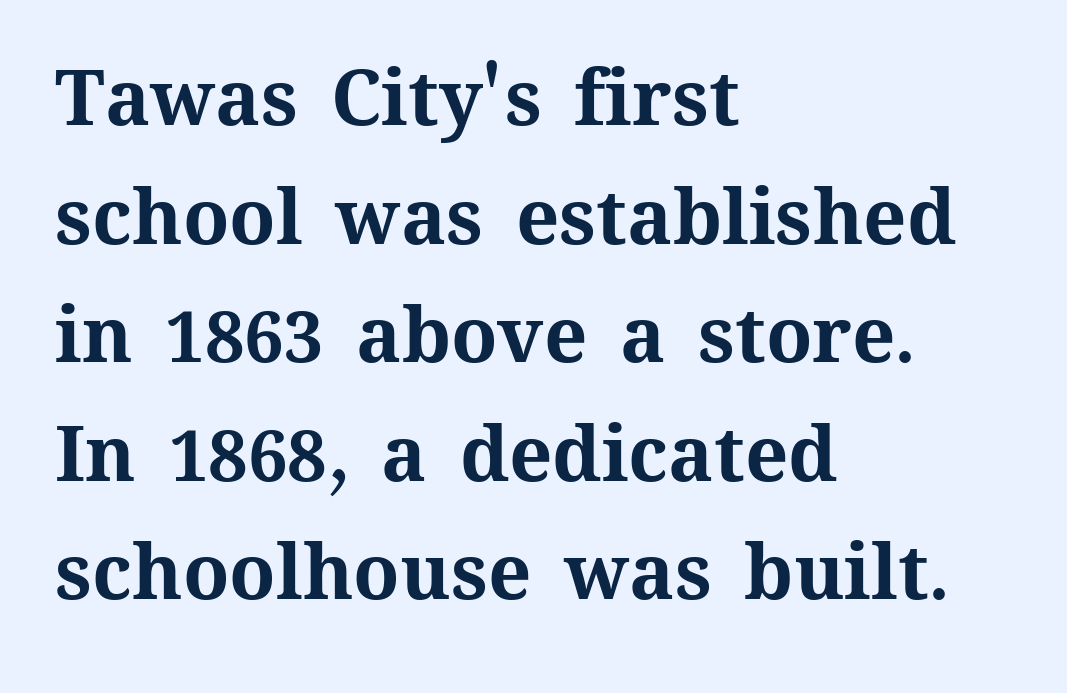
Q: Is the text bold? A: Yes.
Q: Is the text italic (slanted)? A: No, it is upright.
Q: Is the text underlined? A: No.
Q: How is the paragraph aligned? A: Left-aligned.
Q: Is the spacing between letters normal or unusually wide? A: Normal.
Q: Is the spacing between lines tight, normal or loose? A: Normal.
Q: Width (condensed, normal, or wide)? A: Normal.
Q: Stroke contrast? A: Medium.
Q: x-height? A: Medium.
Q: Monospaced? A: No.
